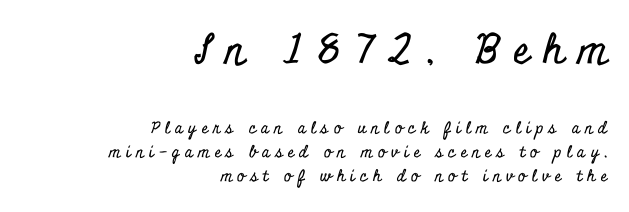
Q: Is the text italic (slanted)? A: Yes.
Q: Is the typeface a serif or a sans-serif typeface? A: Serif.
Q: Is the text underlined? A: No.
Q: How is the paragraph aligned? A: Right-aligned.
Q: Is the spacing between letters normal or unusually wide? A: Unusually wide.
Q: Is the spacing between lines tight, normal or loose? A: Normal.
Q: Which block of text is set in a larger size, the first (top) or the second (bottom)? A: The first (top) one.
Q: Width (condensed, normal, or wide)? A: Condensed.
Q: Stroke contrast? A: Low.
Q: x-height? A: Small.
Q: Monospaced? A: No.
